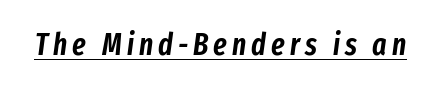
This is underlined copy, the kind a proofreader might mark for attention. You can tell it's italic because the verticals aren't actually vertical. These lines are rendered in a variable-pitch font.
